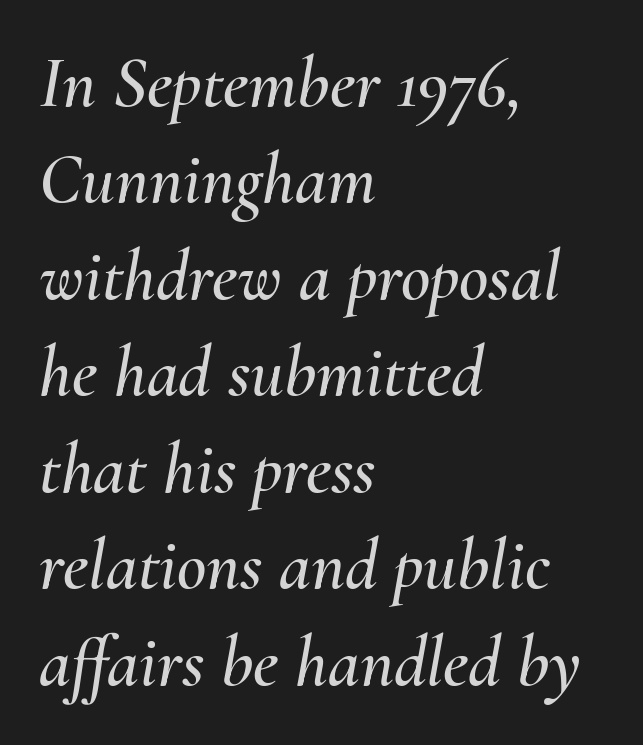
The image shows 72 px text type, italic (leaning right); set left-aligned, normal line spacing (1.34x), normal letter spacing, not underlined; medium stroke contrast and a small x-height.
